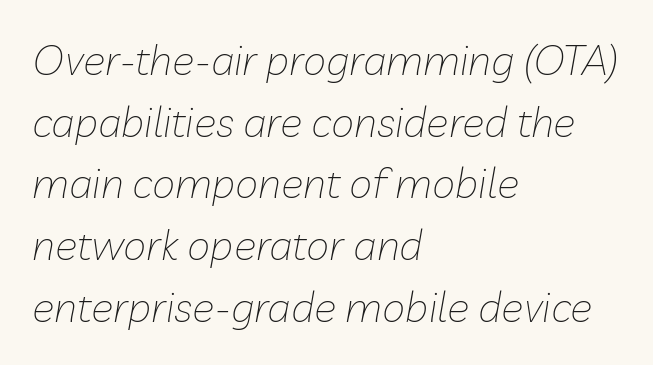
The image shows 42 px thin type, italic (leaning right); set left-aligned, normal line spacing (1.47x), normal letter spacing, not underlined; low stroke contrast and a medium x-height.
